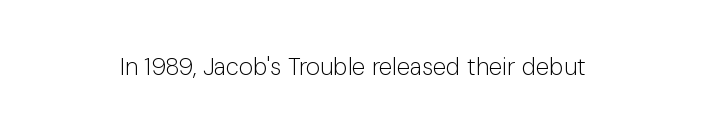
Q: Is the text bold? A: No.
Q: Is the text italic (slanted)? A: No, it is upright.
Q: Is the text underlined? A: No.
Q: Is the spacing between letters normal or unusually wide? A: Normal.
